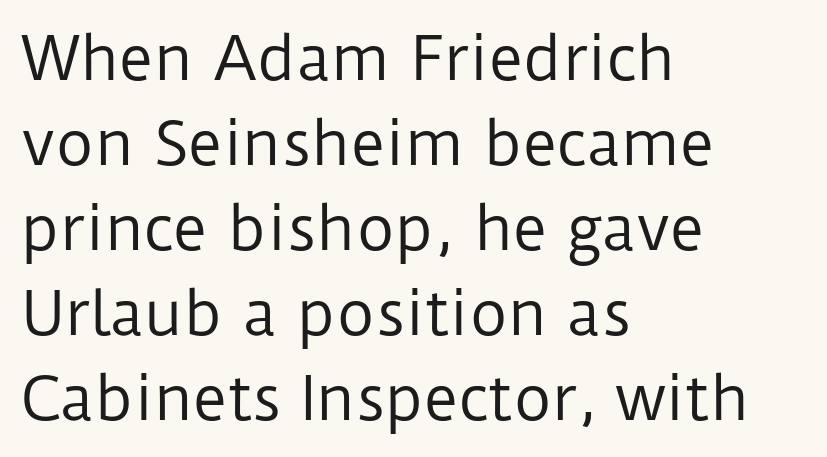
{"serif": "no", "italic": "no", "bold": "no", "weight": "regular", "width": "normal", "stroke_contrast": "low", "x_height": "medium", "monospaced": "no", "underline": "no", "align": "left", "line_spacing": "normal", "line_spacing_ratio": 1.44, "letter_spacing": "normal", "letter_spacing_em": 0.0, "glyph_px": 59}
